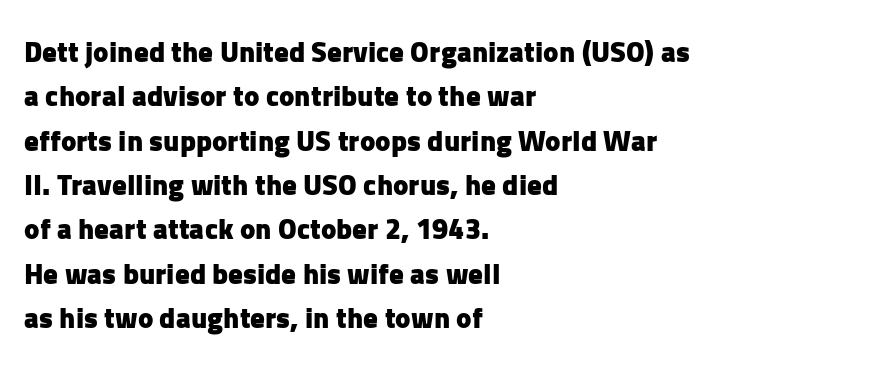
{"serif": "no", "italic": "no", "bold": "yes", "weight": "heavy", "width": "normal", "stroke_contrast": "low", "x_height": "medium", "monospaced": "no", "underline": "no", "align": "left", "line_spacing": "normal", "line_spacing_ratio": 1.53, "letter_spacing": "normal", "letter_spacing_em": 0.0, "glyph_px": 29}
